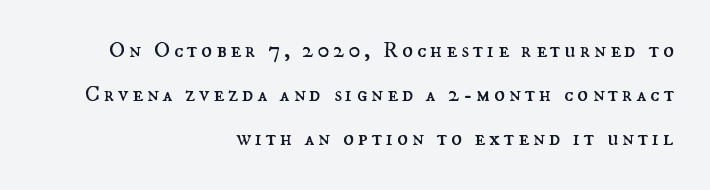
{"italic": "no", "bold": "no", "underline": "no", "align": "right", "line_spacing": "loose", "line_spacing_ratio": 1.92, "glyph_px": 23}
